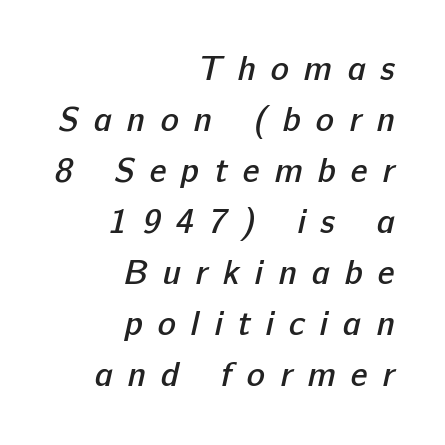
The image shows 34 px semibold sans-serif type; set right-aligned, normal line spacing (1.5x), unusually wide letter spacing (+0.44 em), not underlined; low stroke contrast and a medium x-height.
